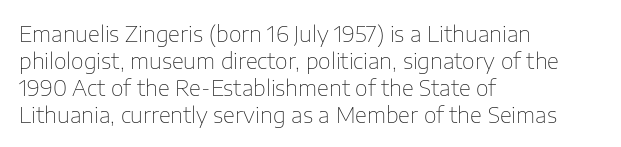
{"italic": "no", "bold": "no", "underline": "no", "align": "left", "line_spacing_ratio": 1.22, "letter_spacing": "normal", "letter_spacing_em": 0.0, "glyph_px": 22}
